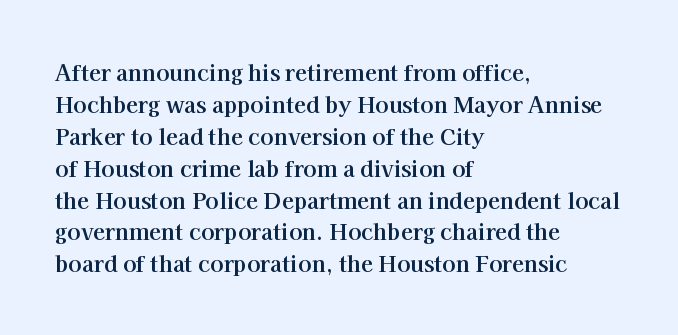
Q: Is the text bold? A: Yes.
Q: Is the text italic (slanted)? A: No, it is upright.
Q: Is the text underlined? A: No.
Q: How is the paragraph aligned? A: Left-aligned.
Q: Is the spacing between letters normal or unusually wide? A: Normal.
Q: Is the spacing between lines tight, normal or loose? A: Normal.
